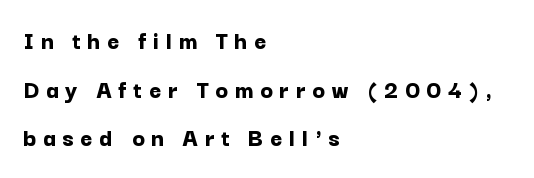
Visually the block forms a straight wall on the left and a jagged coastline on the right. Stroke thickness is high; the sample reads as a true bold. The horizontal fit of the characters is loose and conspicuously gappy. The axis of the letterforms is exactly vertical. The gap between lines stays unmarked.
